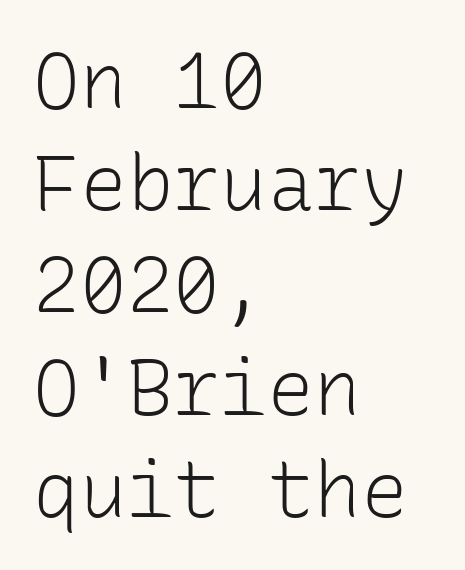
{"serif": "no", "italic": "no", "bold": "no", "weight": "light", "width": "normal", "stroke_contrast": "low", "x_height": "medium", "monospaced": "yes", "underline": "no", "align": "left", "line_spacing": "normal", "line_spacing_ratio": 1.31, "letter_spacing": "normal", "letter_spacing_em": 0.0, "glyph_px": 78}
